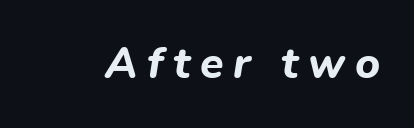
{"italic": "yes", "lean": "right", "slant_degrees": 9, "bold": "yes", "weight": "bold", "width": "normal", "stroke_contrast": "low", "x_height": "medium", "monospaced": "no", "underline": "no", "letter_spacing": "wide", "letter_spacing_em": 0.22, "glyph_px": 43}
